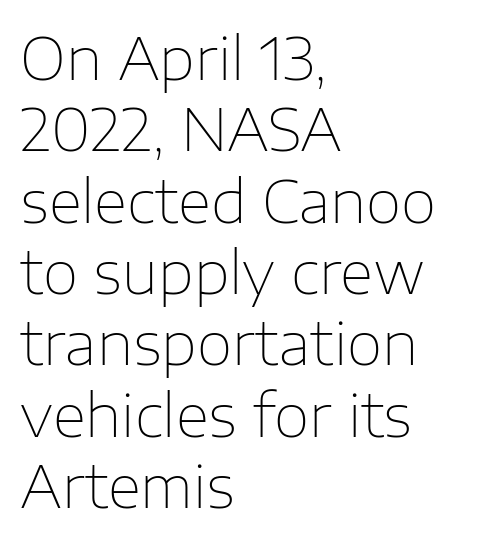
Descenders are the only things crossing below the line. Compared with a centered layout, this one pins lines to the left instead. Every character sits straight up, as roman type does. Ink coverage per letter is moderate at most. The rendering uses natural spacing where letterforms have individual widths. To sum up the face: it is a sans, with no serifs.
